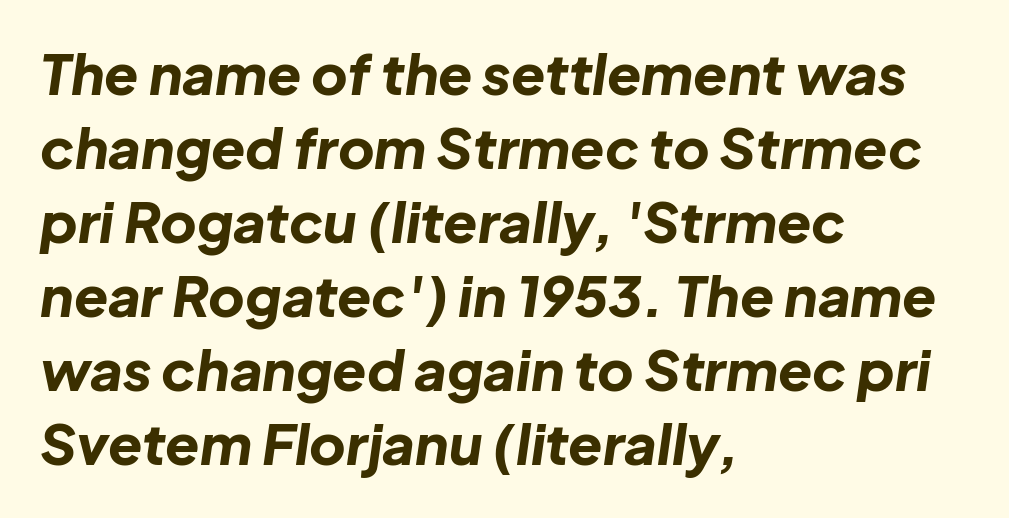
The image shows 56 px bold type, italic (leaning right); set left-aligned, normal line spacing (1.32x), normal letter spacing, not underlined; low stroke contrast and a medium x-height.
